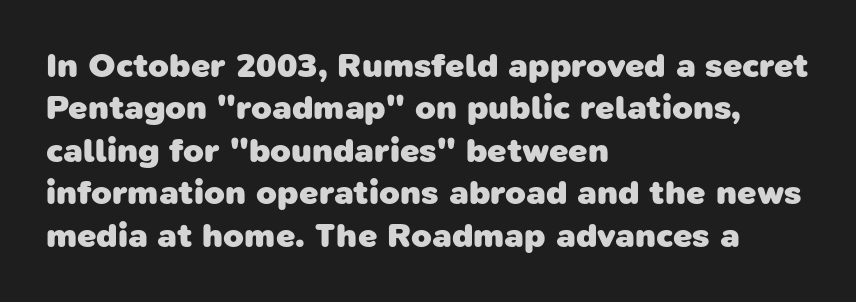
{"serif": "no", "bold": "yes", "weight": "heavy", "width": "normal", "stroke_contrast": "low", "x_height": "medium", "monospaced": "no", "underline": "no", "align": "left", "line_spacing": "normal", "line_spacing_ratio": 1.25, "letter_spacing": "normal", "letter_spacing_em": 0.0, "glyph_px": 34}
